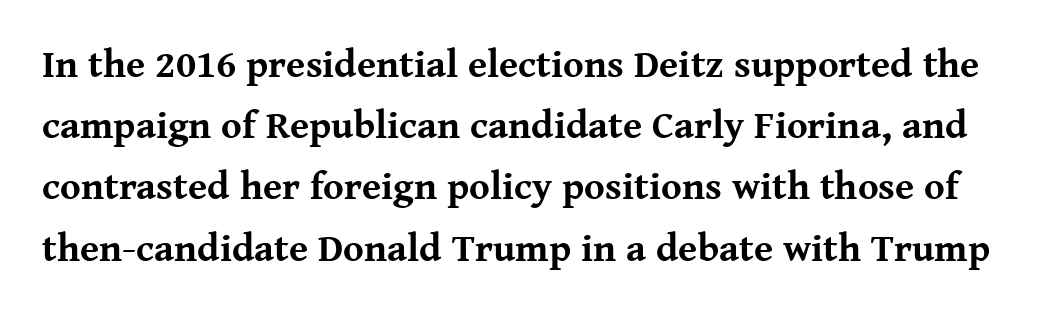
{"serif": "yes", "italic": "no", "bold": "yes", "weight": "bold", "width": "normal", "stroke_contrast": "medium", "x_height": "medium", "monospaced": "no", "underline": "no", "line_spacing": "normal", "line_spacing_ratio": 1.57, "letter_spacing": "normal", "letter_spacing_em": 0.0, "glyph_px": 39}
